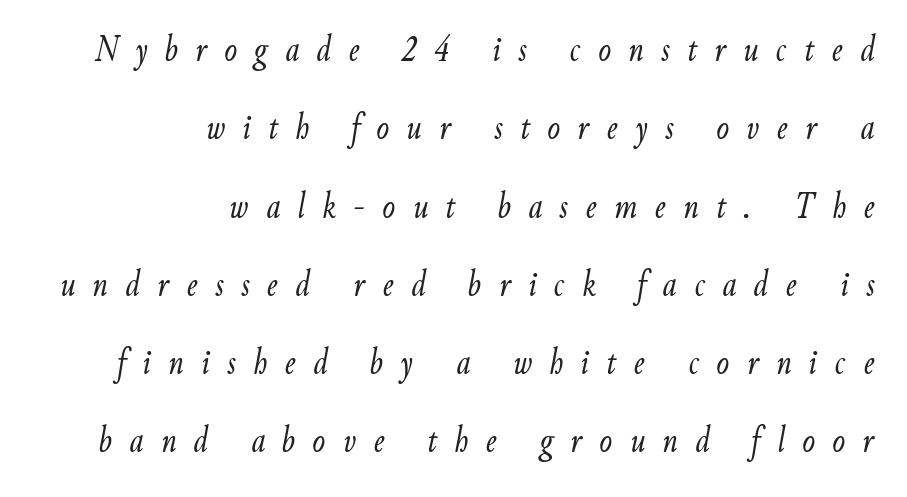
Each letter keeps its own natural width here, so spacing adapts to shape. You could only call the tracking loose — the letters float apart. Think standard paragraph weight, or any step lighter than that. Layout note: lines flush right.
